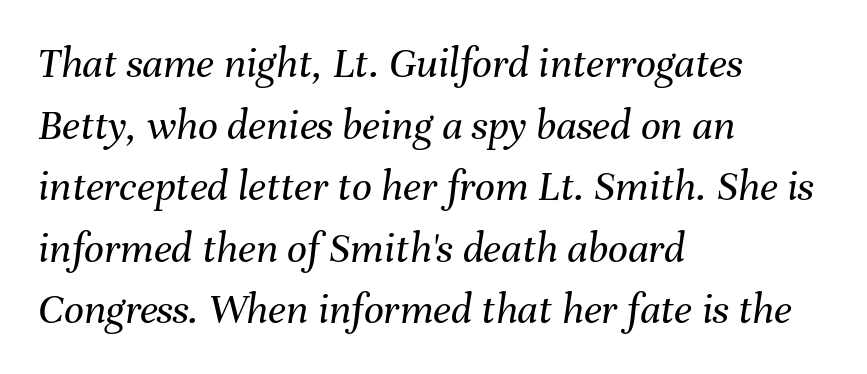
Q: Is the text bold? A: No.
Q: Is the text italic (slanted)? A: Yes, it leans right by about 8 degrees.
Q: Is the text underlined? A: No.
Q: How is the paragraph aligned? A: Left-aligned.
Q: Is the spacing between letters normal or unusually wide? A: Normal.
Q: Is the spacing between lines tight, normal or loose? A: Normal.
Q: Width (condensed, normal, or wide)? A: Normal.
Q: Stroke contrast? A: Medium.
Q: x-height? A: Medium.
Q: Monospaced? A: No.
